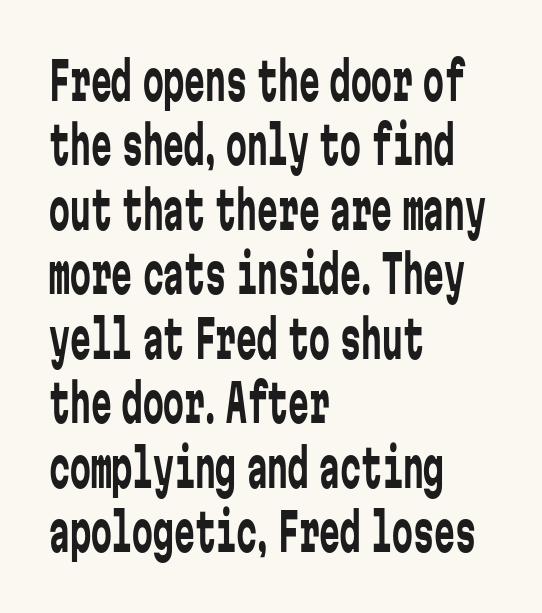
{"serif": "no", "italic": "no", "bold": "no", "weight": "regular", "width": "condensed", "stroke_contrast": "low", "x_height": "medium", "monospaced": "yes", "underline": "no", "align": "left", "line_spacing_ratio": 1.24, "letter_spacing": "normal", "letter_spacing_em": 0.0, "glyph_px": 52}
